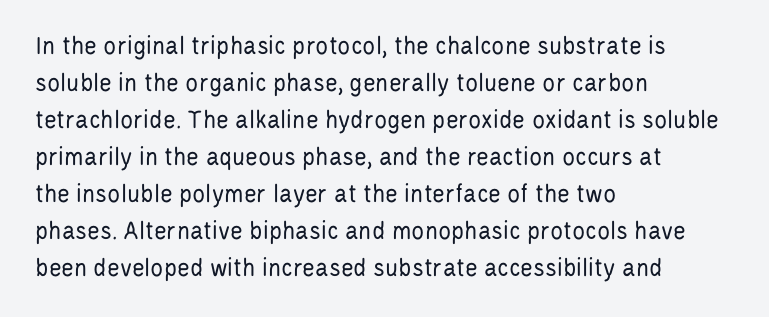
{"italic": "no", "bold": "no", "underline": "no", "align": "left", "line_spacing": "normal", "line_spacing_ratio": 1.37, "letter_spacing": "normal", "letter_spacing_em": 0.0, "glyph_px": 27}
